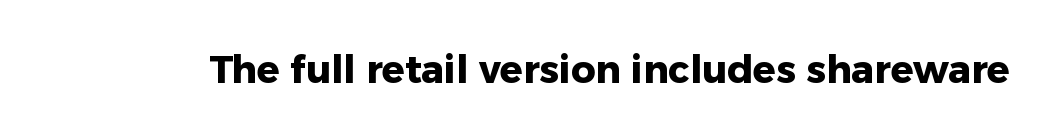
{"serif": "no", "italic": "no", "bold": "yes", "weight": "heavy", "width": "normal", "stroke_contrast": "low", "x_height": "medium", "monospaced": "no", "underline": "no", "letter_spacing": "normal", "letter_spacing_em": 0.0, "glyph_px": 38}
